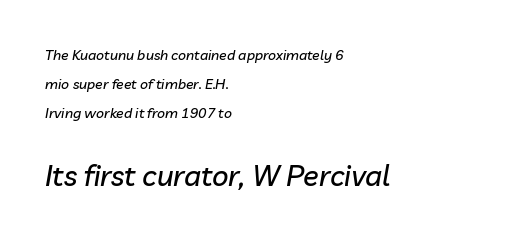
Q: Is the text italic (slanted)? A: Yes, it leans right by about 10 degrees.
Q: Is the text underlined? A: No.
Q: How is the paragraph aligned? A: Left-aligned.
Q: Is the spacing between letters normal or unusually wide? A: Normal.
Q: Is the spacing between lines tight, normal or loose? A: Loose.
Q: Which block of text is set in a larger size, the first (top) or the second (bottom)? A: The second (bottom) one.
Q: Width (condensed, normal, or wide)? A: Normal.
Q: Stroke contrast? A: Low.
Q: x-height? A: Medium.
Q: Monospaced? A: No.
